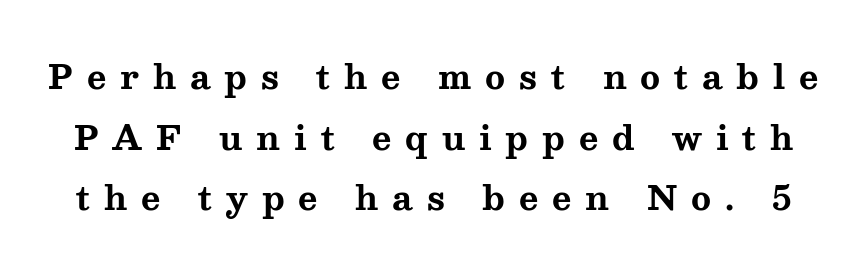
{"serif": "yes", "italic": "no", "bold": "yes", "weight": "bold", "width": "wide", "stroke_contrast": "medium", "x_height": "medium", "monospaced": "no", "underline": "no", "line_spacing_ratio": 1.84, "letter_spacing": "wide", "letter_spacing_em": 0.42, "glyph_px": 33}
